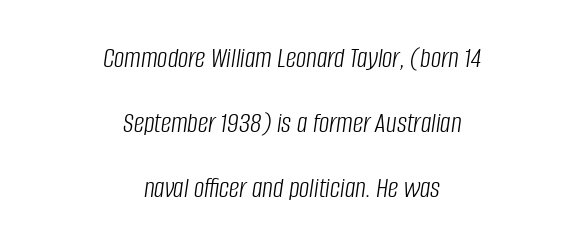
These lines are rendered in a variable-pitch font. Layout note: lines centered. Would a proofreader flag this as italicized? Yes. The gap between lines stays unmarked.
